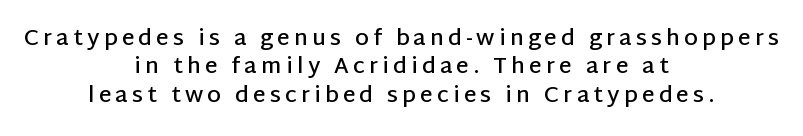
Q: Is the text bold? A: Semi-bold.
Q: Is the text italic (slanted)? A: No, it is upright.
Q: Is the text underlined? A: No.
Q: How is the paragraph aligned? A: Centered.
Q: Is the spacing between lines tight, normal or loose? A: Normal.
